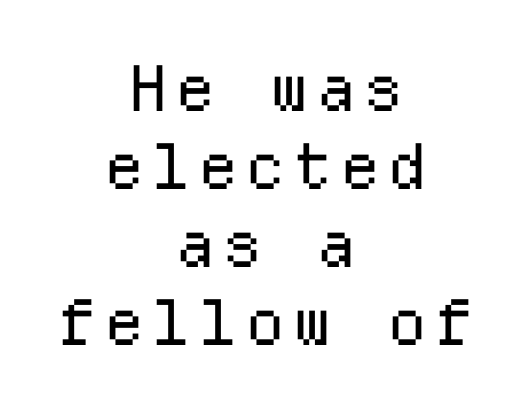
{"serif": "no", "italic": "no", "bold": "no", "weight": "regular", "width": "normal", "stroke_contrast": "low", "x_height": "medium", "monospaced": "yes", "underline": "no", "align": "center", "line_spacing_ratio": 1.24, "glyph_px": 63}
